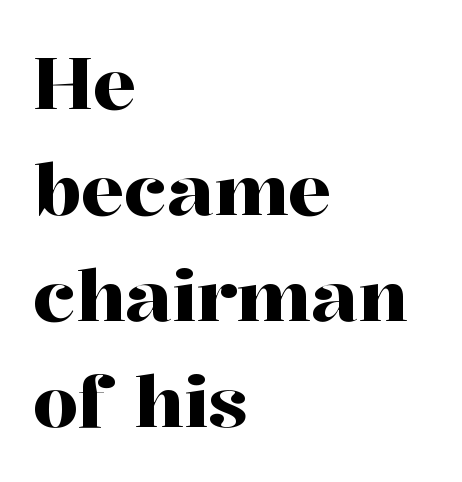
Q: Is the text italic (slanted)? A: No, it is upright.
Q: Is the typeface a serif or a sans-serif typeface? A: Serif.
Q: Is the text underlined? A: No.
Q: How is the paragraph aligned? A: Left-aligned.
Q: Is the spacing between letters normal or unusually wide? A: Normal.
Q: Is the spacing between lines tight, normal or loose? A: Normal.
Q: Width (condensed, normal, or wide)? A: Normal.
Q: Stroke contrast? A: High.
Q: x-height? A: Medium.
Q: Monospaced? A: No.
